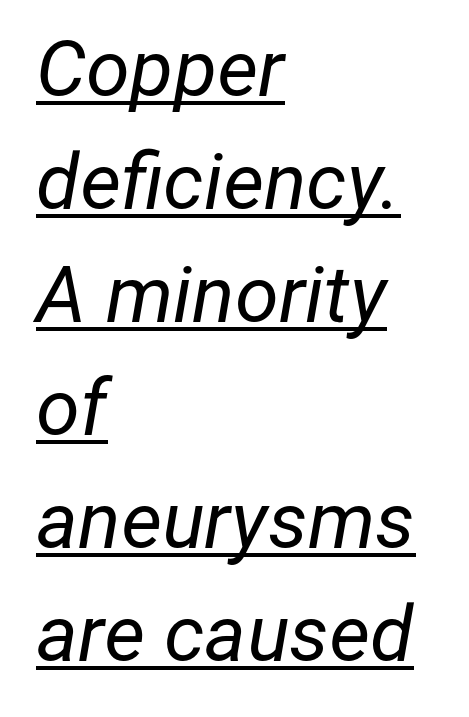
{"italic": "yes", "lean": "right", "slant_degrees": 12, "bold": "no", "weight": "regular", "width": "normal", "stroke_contrast": "low", "x_height": "medium", "monospaced": "no", "underline": "yes", "align": "left", "line_spacing": "normal", "line_spacing_ratio": 1.43, "letter_spacing": "normal", "letter_spacing_em": 0.0, "glyph_px": 79}
